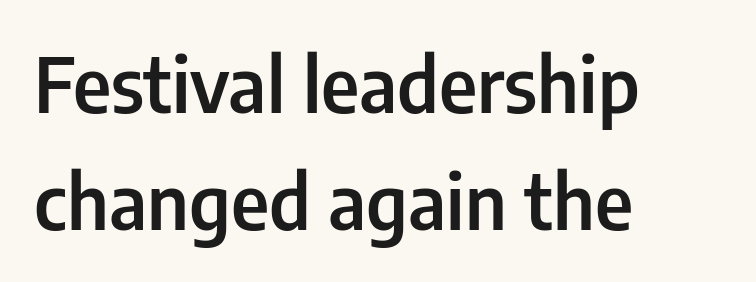
Leading: standard. How heavy is the stroke? Medium-heavy — a semibold, shy of bold. Is there any slant? The stems are plumb. Check under the words: just untouched page. Character widths vary here, with narrow letters taking less room than wide ones. These lines stack with their left ends in a neat column.
